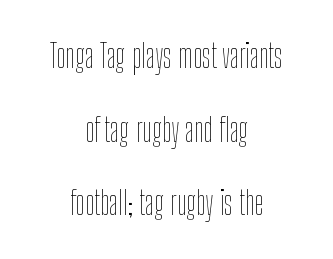
{"italic": "no", "bold": "no", "weight": "thin", "width": "condensed", "stroke_contrast": "low", "x_height": "medium", "monospaced": "no", "underline": "no", "align": "center", "line_spacing": "loose", "line_spacing_ratio": 2.23, "letter_spacing": "normal", "letter_spacing_em": 0.0, "glyph_px": 33}
